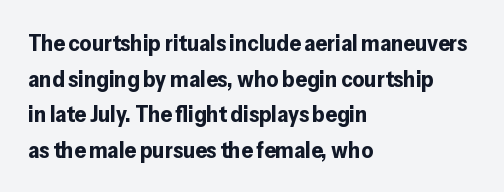
Q: Is the text bold? A: Yes.
Q: Is the text italic (slanted)? A: No, it is upright.
Q: Is the text underlined? A: No.
Q: How is the paragraph aligned? A: Left-aligned.
Q: Is the spacing between letters normal or unusually wide? A: Normal.
Q: Is the spacing between lines tight, normal or loose? A: Normal.
